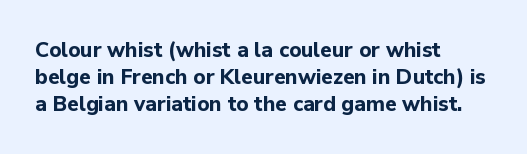
Q: Is the text bold? A: Yes.
Q: Is the text italic (slanted)? A: No, it is upright.
Q: Is the text underlined? A: No.
Q: How is the paragraph aligned? A: Left-aligned.
Q: Is the spacing between letters normal or unusually wide? A: Normal.
Q: Is the spacing between lines tight, normal or loose? A: Normal.
